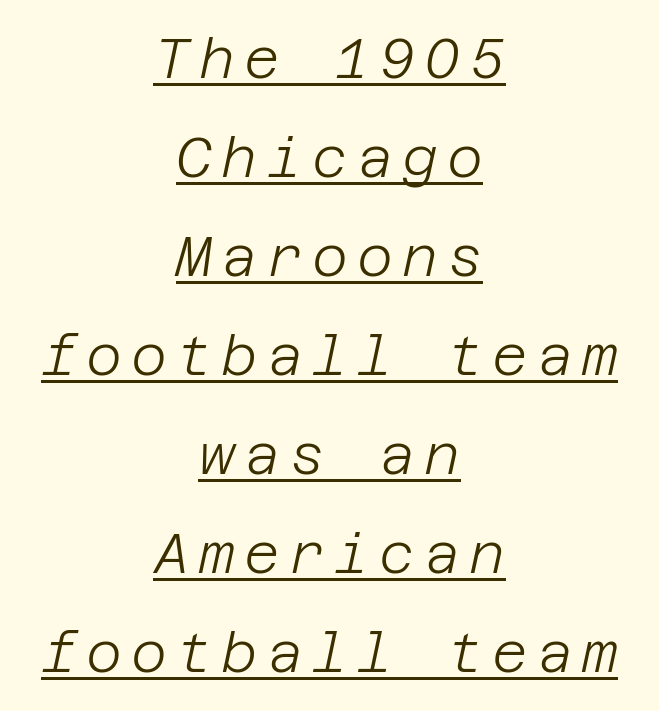
The image shows 55 px light type, italic (leaning right); set centered, line spacing 1.8x, underlined; low stroke contrast and a large x-height.
